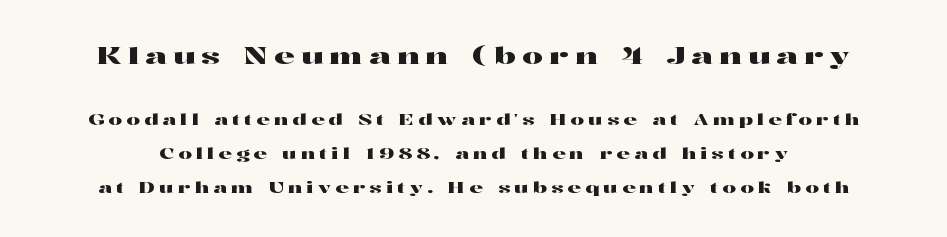
Q: Is the text italic (slanted)? A: No, it is upright.
Q: Is the text underlined? A: No.
Q: Is the spacing between letters normal or unusually wide? A: Unusually wide.
Q: Is the spacing between lines tight, normal or loose? A: Loose.
Q: Which block of text is set in a larger size, the first (top) or the second (bottom)? A: The first (top) one.
